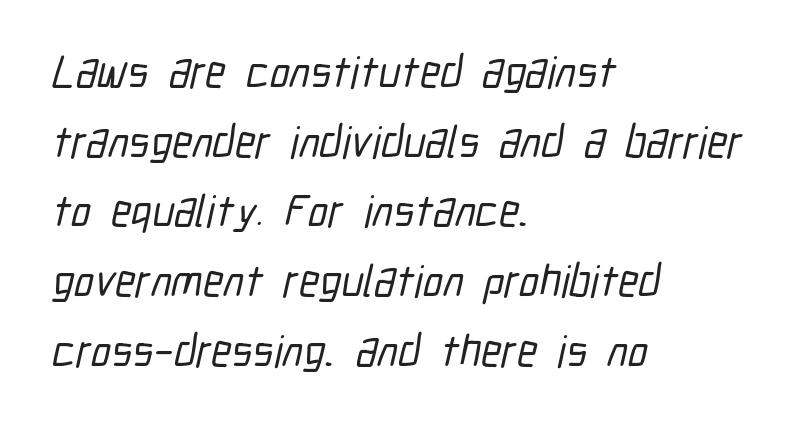
The image shows 45 px condensed sans-serif type; set left-aligned, normal line spacing (1.55x), normal letter spacing, not underlined; low stroke contrast and a medium x-height.
